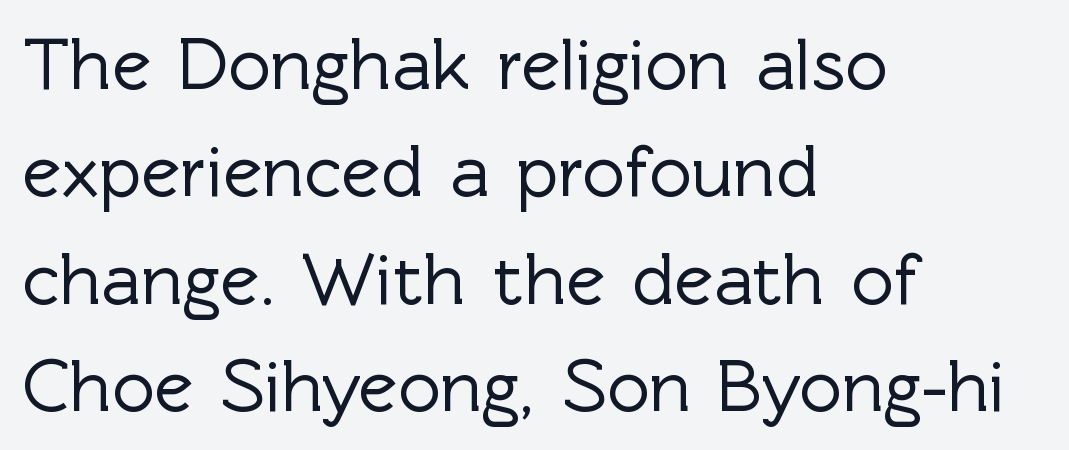
{"serif": "no", "italic": "no", "width": "normal", "x_height": "medium", "monospaced": "no", "underline": "no", "align": "left", "line_spacing": "normal", "line_spacing_ratio": 1.45, "letter_spacing": "normal", "letter_spacing_em": 0.0, "glyph_px": 74}
